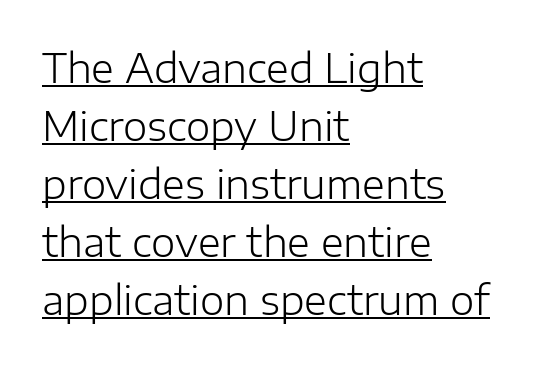
Quick note: underline on. Spacing verdict: proportional, widths tailored to each character. Between one letter and the next there's only the usual sliver of space. The typeface has the unassuming heft of standard copy or less. A classic flush-left, rag-right setting is used for this passage.
